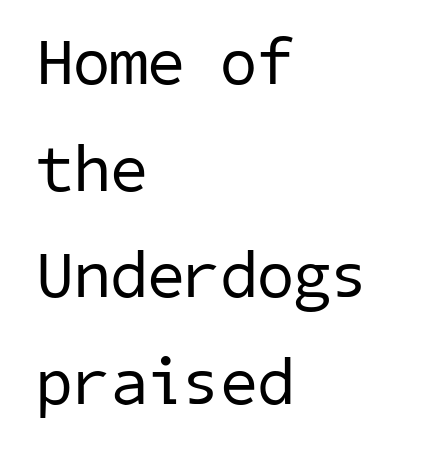
Descenders hang freely into open space. The line-height multiplier appears to be the usual default. Standard letterfit; no display-style spreading of the glyphs. Heft: none added — not bold. Caption: multi-line text, flush left, ragged right.
